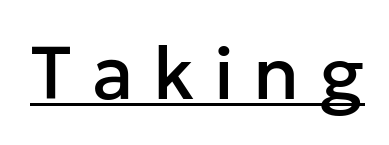
{"serif": "no", "italic": "no", "width": "normal", "stroke_contrast": "low", "x_height": "medium", "monospaced": "no", "underline": "yes", "letter_spacing": "wide", "letter_spacing_em": 0.26, "glyph_px": 75}
